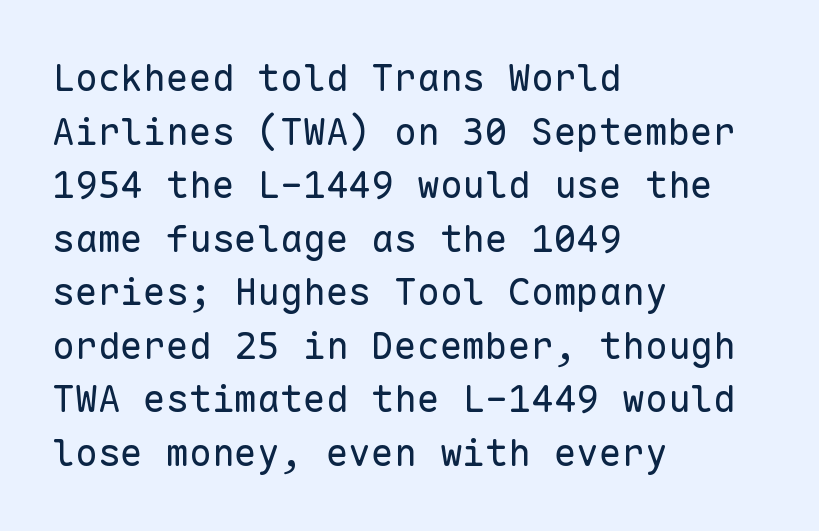
{"serif": "no", "italic": "no", "bold": "no", "weight": "regular", "width": "normal", "stroke_contrast": "low", "x_height": "medium", "monospaced": "yes", "underline": "no", "align": "left", "line_spacing": "normal", "line_spacing_ratio": 1.41, "letter_spacing": "normal", "letter_spacing_em": 0.0, "glyph_px": 38}
